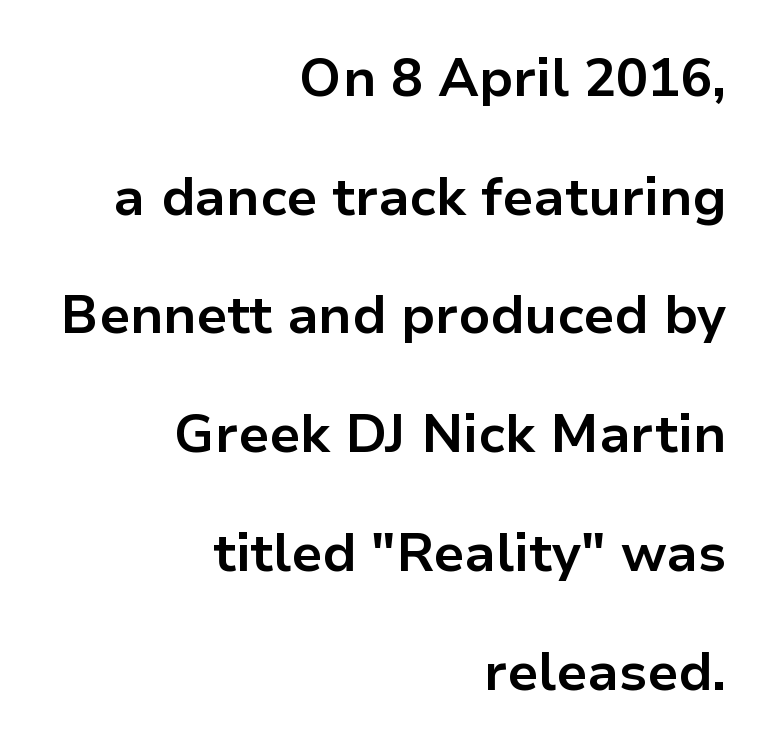
The image shows 53 px bold sans-serif type, upright; set right-aligned, loose line spacing (2.24x), normal letter spacing, not underlined; low stroke contrast and a medium x-height.
